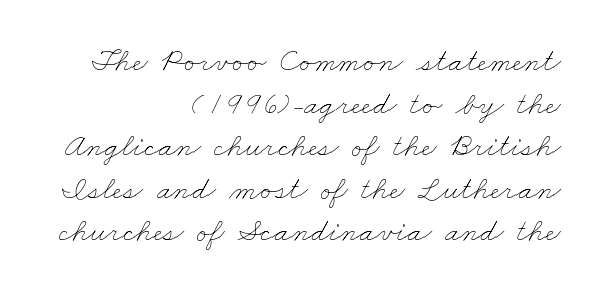
{"bold": "no", "weight": "thin", "width": "wide", "stroke_contrast": "low", "x_height": "small", "monospaced": "no", "underline": "no", "align": "right", "line_spacing": "normal", "line_spacing_ratio": 1.29, "letter_spacing": "normal", "letter_spacing_em": 0.0, "glyph_px": 33}
